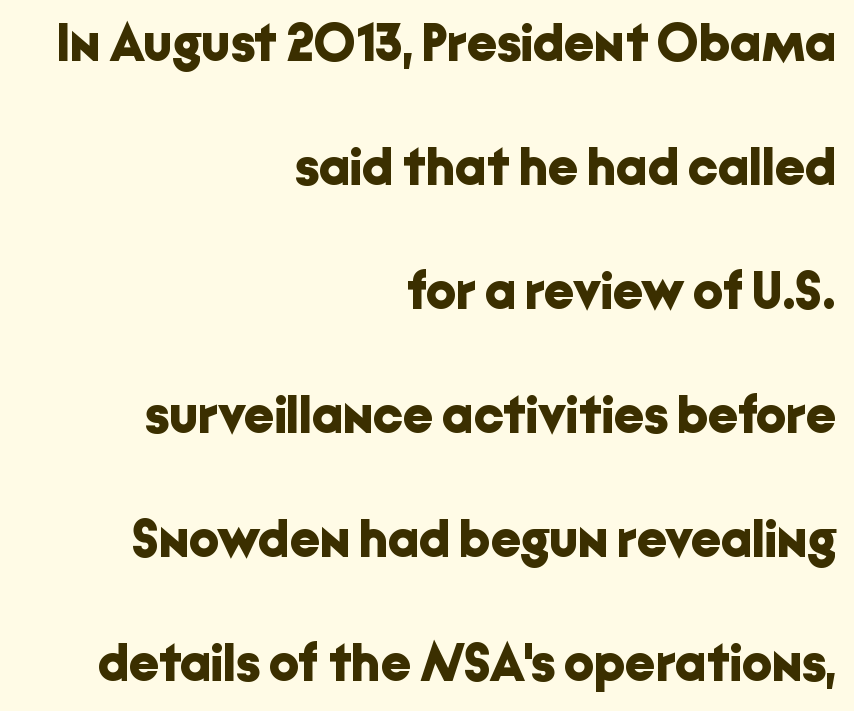
The image shows 53 px bold sans-serif type, upright; set right-aligned, loose line spacing (2.34x), normal letter spacing, not underlined; low stroke contrast and a medium x-height.
